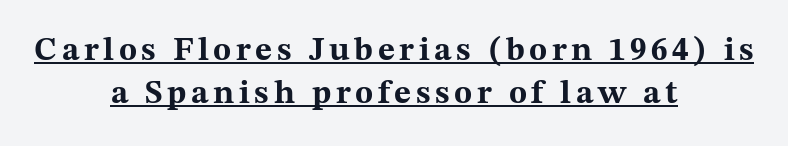
These words are printed bold, with thick strokes throughout. A typesetter would label this face a serif. The sample's only ornament is a line tracing under the words. This is the regular roman posture of the typeface. Spacing verdict: proportional, widths tailored to each character.
